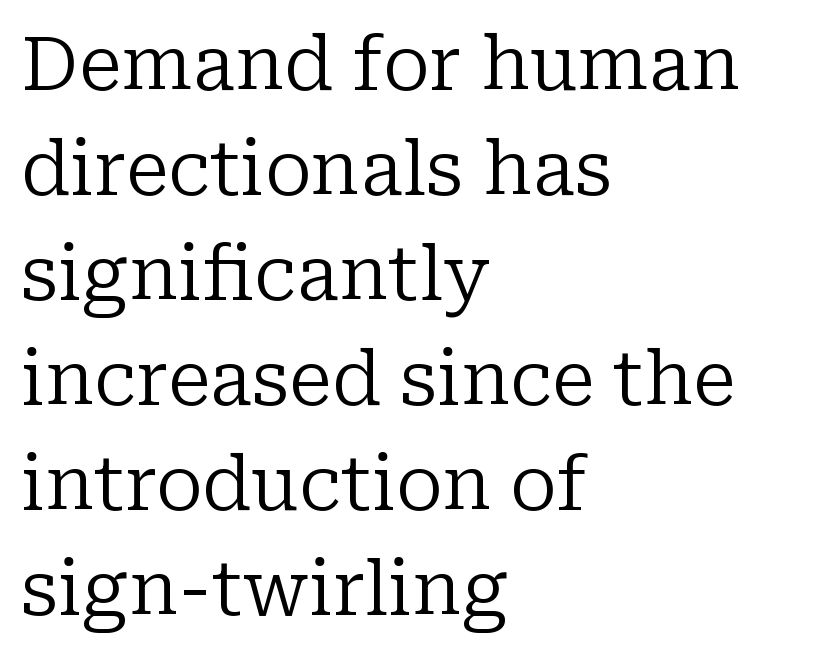
In CSS terms this would be text-align: left. The letters stand straight up with perfectly vertical stems. What stands out about the letter spacing? Nothing — it is the standard amount. Each letter keeps its own natural width here, so spacing adapts to shape. Does the leading feel generous? No, just average.
